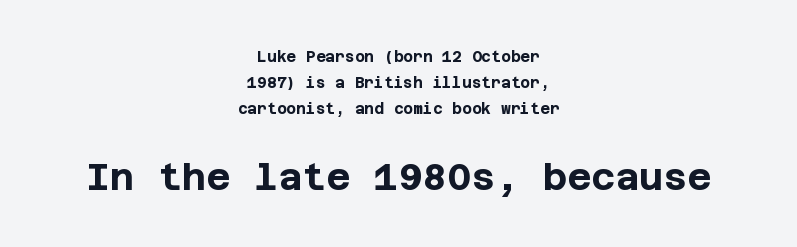
Q: Is the text bold? A: Yes.
Q: Is the text italic (slanted)? A: No, it is upright.
Q: Is the typeface a serif or a sans-serif typeface? A: Sans-serif.
Q: Is the text underlined? A: No.
Q: How is the paragraph aligned? A: Centered.
Q: Is the spacing between letters normal or unusually wide? A: Normal.
Q: Which block of text is set in a larger size, the first (top) or the second (bottom)? A: The second (bottom) one.
Q: Width (condensed, normal, or wide)? A: Normal.
Q: Stroke contrast? A: Low.
Q: x-height? A: Large.
